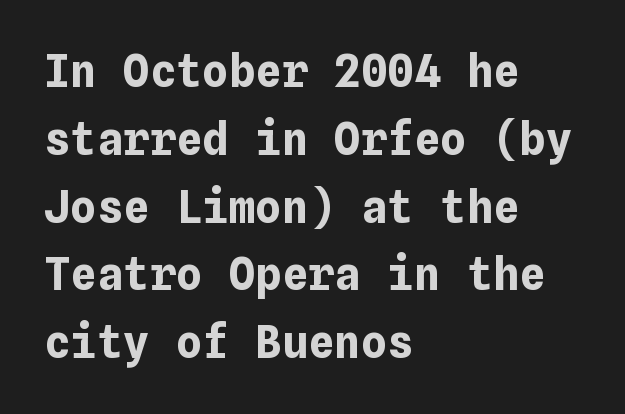
{"italic": "no", "bold": "yes", "weight": "bold", "width": "normal", "stroke_contrast": "low", "x_height": "medium", "underline": "no", "align": "left", "line_spacing": "normal", "line_spacing_ratio": 1.54, "letter_spacing": "normal", "letter_spacing_em": 0.0, "glyph_px": 44}
